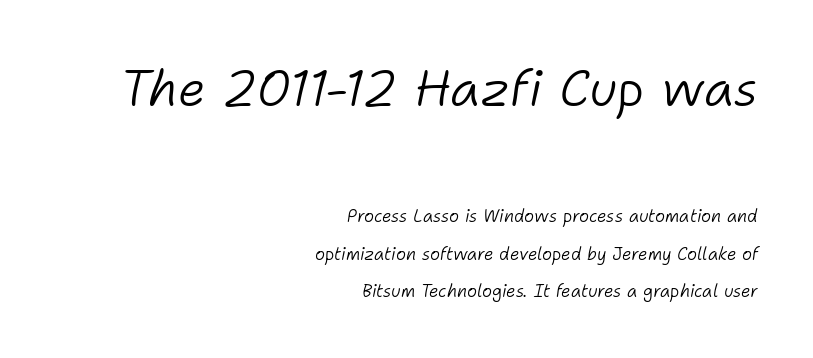
Q: Is the text bold? A: No.
Q: Is the text italic (slanted)? A: Yes, it leans right by about 11 degrees.
Q: Is the text underlined? A: No.
Q: How is the paragraph aligned? A: Right-aligned.
Q: Is the spacing between letters normal or unusually wide? A: Normal.
Q: Is the spacing between lines tight, normal or loose? A: Loose.
Q: Which block of text is set in a larger size, the first (top) or the second (bottom)? A: The first (top) one.
Q: Width (condensed, normal, or wide)? A: Normal.
Q: Stroke contrast? A: Low.
Q: x-height? A: Medium.
Q: Monospaced? A: No.
